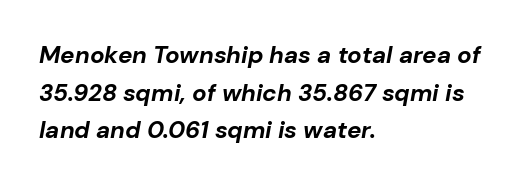
Nobody touched the tracking dial on this one. Only glyphs here, with clear space below each row. A typesetter would mark this as italic. As a designer I'd log this as weight 700, bold.
